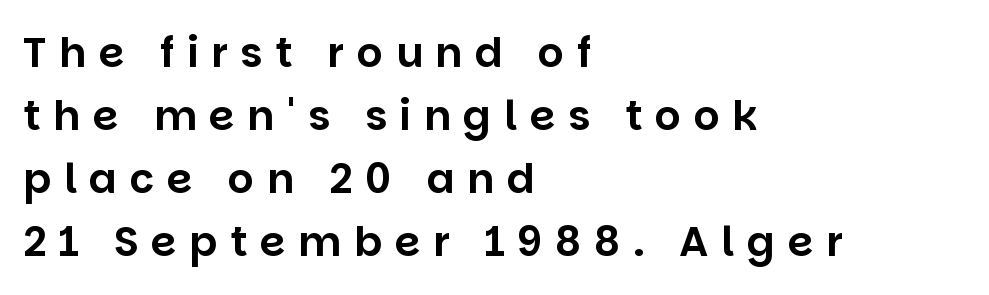
The image shows 41 px sans-serif type, upright; set left-aligned, normal line spacing (1.54x), unusually wide letter spacing (+0.31 em), not underlined; low stroke contrast and a large x-height.
